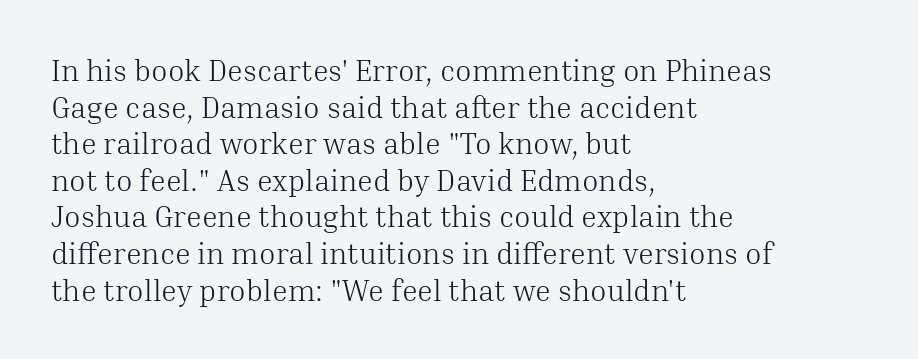
{"serif": "yes", "italic": "no", "bold": "no", "weight": "light", "width": "normal", "stroke_contrast": "medium", "x_height": "medium", "monospaced": "no", "underline": "no", "align": "left", "line_spacing_ratio": 1.22, "letter_spacing": "normal", "letter_spacing_em": 0.0, "glyph_px": 30}
